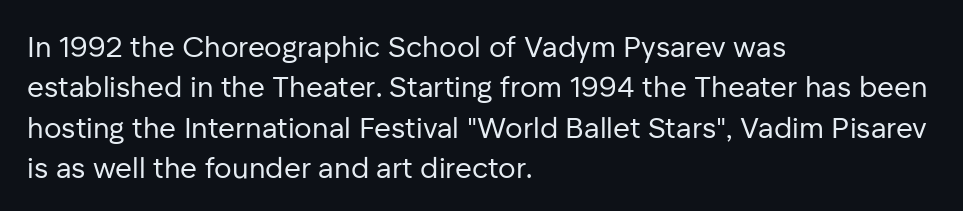
The image shows 29 px regular-weight sans-serif type, upright; set left-aligned, normal line spacing (1.39x), normal letter spacing, not underlined; low stroke contrast and a medium x-height.
